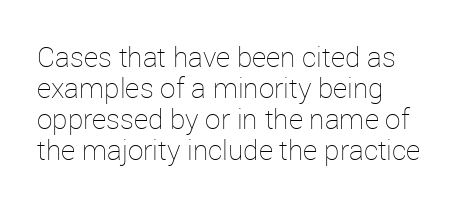
The image shows 28 px thin type, upright; set left-aligned, tight line spacing (1.11x), normal letter spacing, not underlined; low stroke contrast and a medium x-height.
